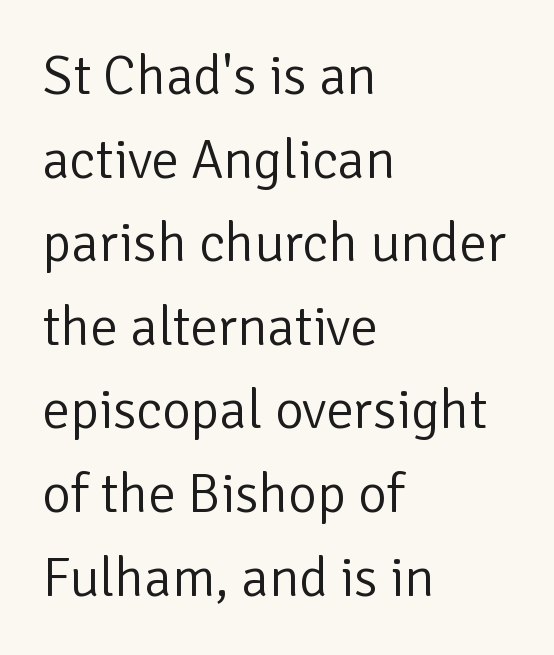
{"serif": "no", "italic": "no", "bold": "no", "weight": "light", "width": "normal", "stroke_contrast": "low", "x_height": "medium", "monospaced": "no", "underline": "no", "align": "left", "line_spacing": "normal", "line_spacing_ratio": 1.52, "letter_spacing": "normal", "letter_spacing_em": 0.0, "glyph_px": 55}
